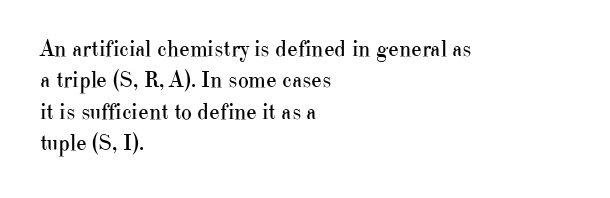
The image shows 23 px text type, upright; set left-aligned, normal line spacing (1.36x), normal letter spacing, not underlined.
